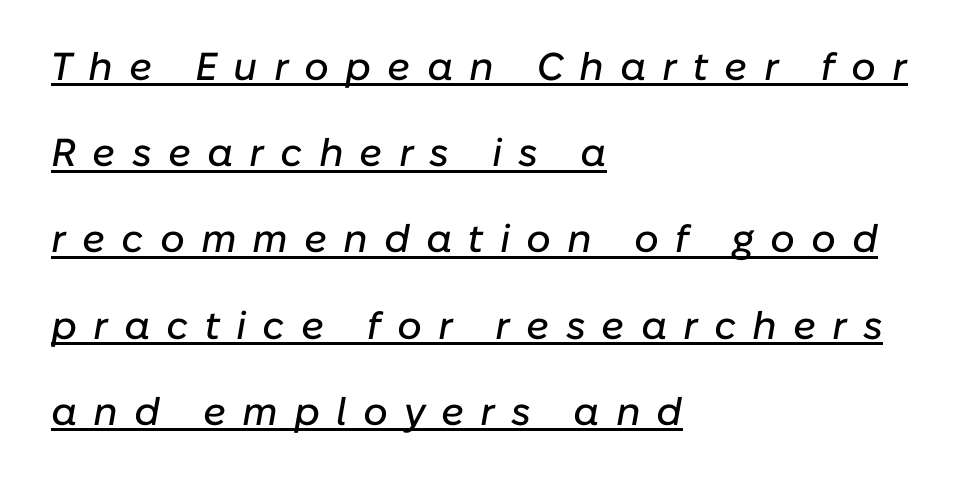
{"italic": "yes", "lean": "right", "slant_degrees": 10, "width": "normal", "stroke_contrast": "low", "x_height": "medium", "monospaced": "no", "underline": "yes", "align": "left", "line_spacing": "loose", "line_spacing_ratio": 2.21, "letter_spacing": "wide", "letter_spacing_em": 0.41, "glyph_px": 39}
